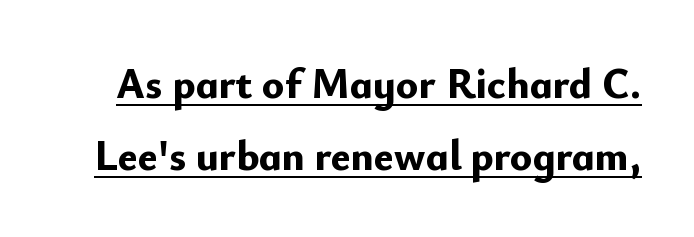
{"serif": "no", "italic": "no", "bold": "yes", "weight": "bold", "width": "normal", "stroke_contrast": "low", "x_height": "small", "monospaced": "no", "underline": "yes", "line_spacing_ratio": 1.72, "letter_spacing": "normal", "letter_spacing_em": 0.0, "glyph_px": 42}
